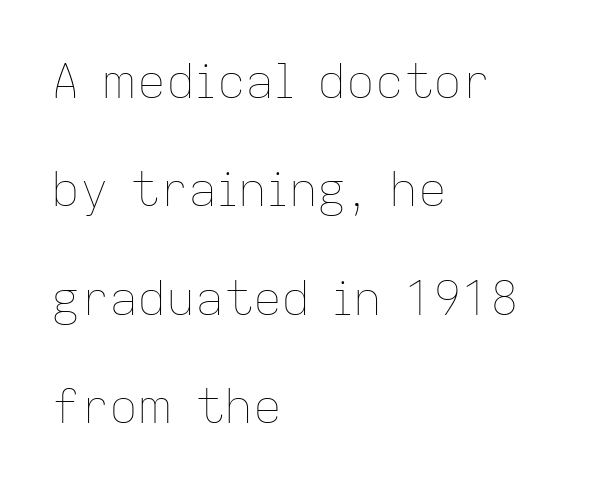
The image shows 48 px thin type, upright; set left-aligned, loose line spacing (2.26x), normal letter spacing, not underlined; low stroke contrast and a medium x-height.
